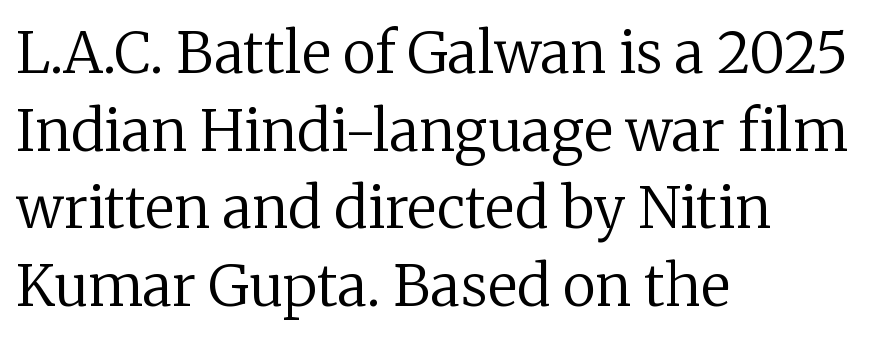
Q: Is the text bold? A: No.
Q: Is the text italic (slanted)? A: No, it is upright.
Q: Is the typeface a serif or a sans-serif typeface? A: Serif.
Q: Is the text underlined? A: No.
Q: How is the paragraph aligned? A: Left-aligned.
Q: Is the spacing between letters normal or unusually wide? A: Normal.
Q: Is the spacing between lines tight, normal or loose? A: Normal.
Q: Width (condensed, normal, or wide)? A: Normal.
Q: Stroke contrast? A: Low.
Q: x-height? A: Medium.
Q: Monospaced? A: No.
